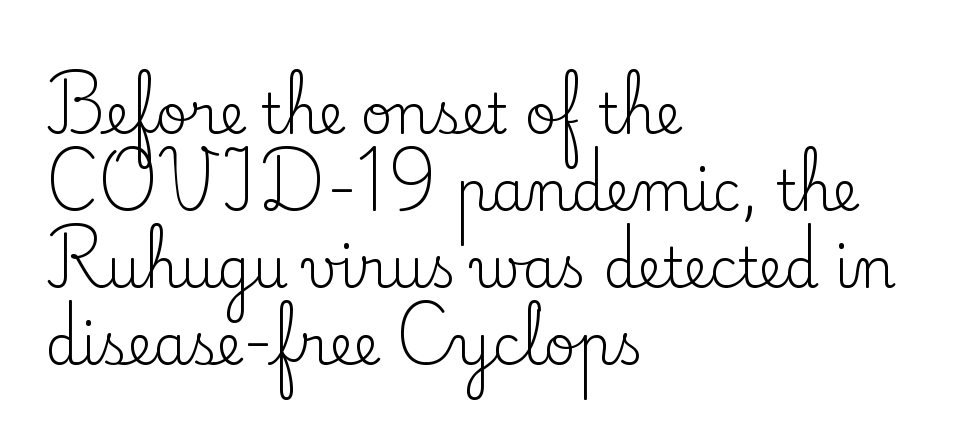
{"italic": "no", "bold": "no", "weight": "regular", "width": "normal", "stroke_contrast": "low", "x_height": "small", "monospaced": "no", "underline": "no", "align": "left", "line_spacing": "normal", "line_spacing_ratio": 1.4, "letter_spacing": "normal", "letter_spacing_em": 0.0, "glyph_px": 55}
